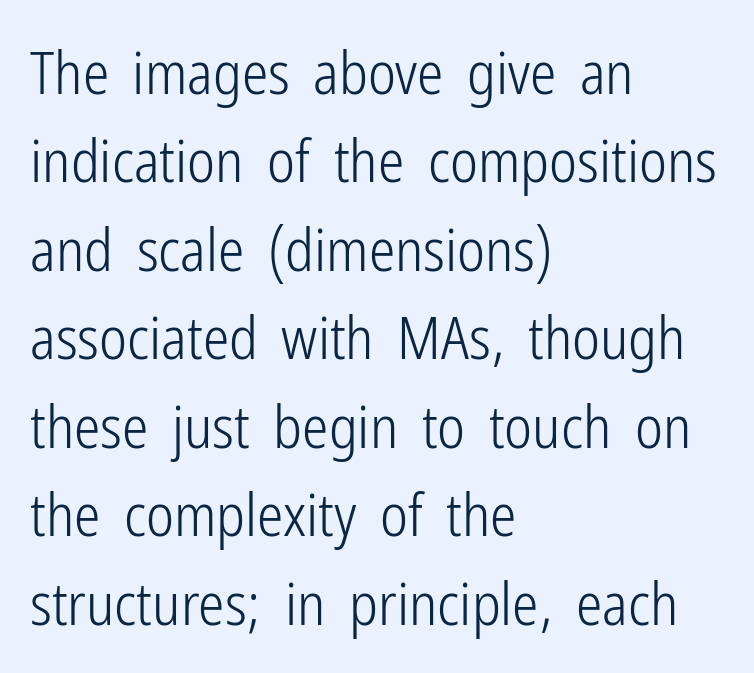
Q: Is the text bold? A: No.
Q: Is the text italic (slanted)? A: No, it is upright.
Q: Is the typeface a serif or a sans-serif typeface? A: Sans-serif.
Q: Is the text underlined? A: No.
Q: How is the paragraph aligned? A: Left-aligned.
Q: Is the spacing between letters normal or unusually wide? A: Normal.
Q: Is the spacing between lines tight, normal or loose? A: Normal.
Q: Width (condensed, normal, or wide)? A: Condensed.
Q: Stroke contrast? A: Low.
Q: x-height? A: Medium.
Q: Monospaced? A: No.
